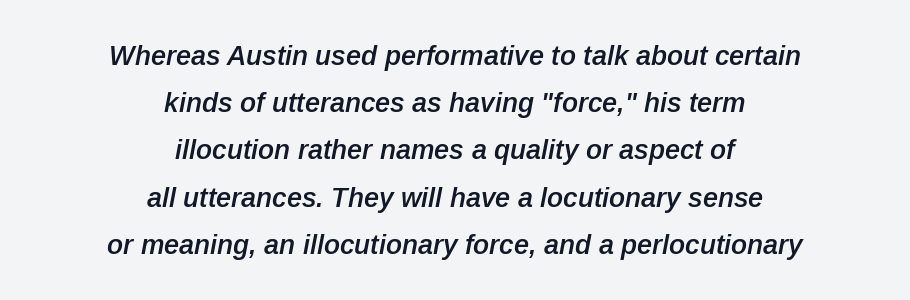
{"italic": "yes", "lean": "right", "slant_degrees": 12, "bold": "semi", "underline": "no", "align": "center", "line_spacing_ratio": 1.75, "letter_spacing": "normal", "letter_spacing_em": 0.0, "glyph_px": 27}
